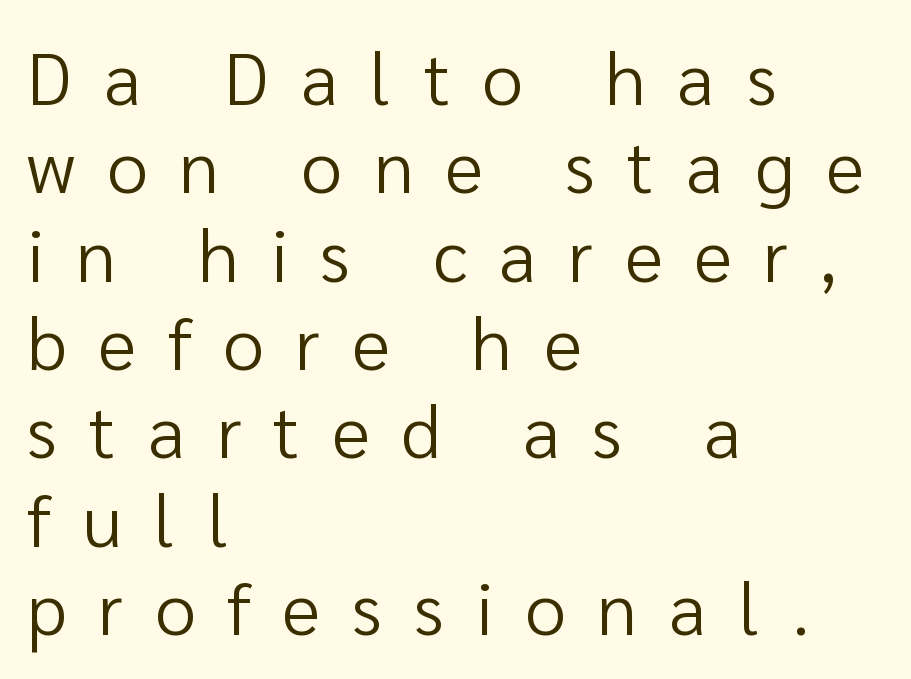
{"serif": "no", "italic": "no", "bold": "no", "weight": "regular", "width": "normal", "stroke_contrast": "low", "x_height": "medium", "monospaced": "no", "underline": "no", "align": "left", "line_spacing_ratio": 1.21, "letter_spacing": "wide", "letter_spacing_em": 0.44, "glyph_px": 73}
